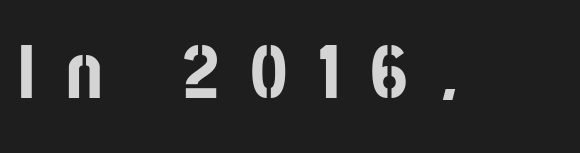
{"serif": "no", "italic": "no", "bold": "yes", "weight": "bold", "width": "condensed", "stroke_contrast": "low", "x_height": "large", "monospaced": "no", "underline": "no", "letter_spacing": "wide", "letter_spacing_em": 0.4, "glyph_px": 77}
